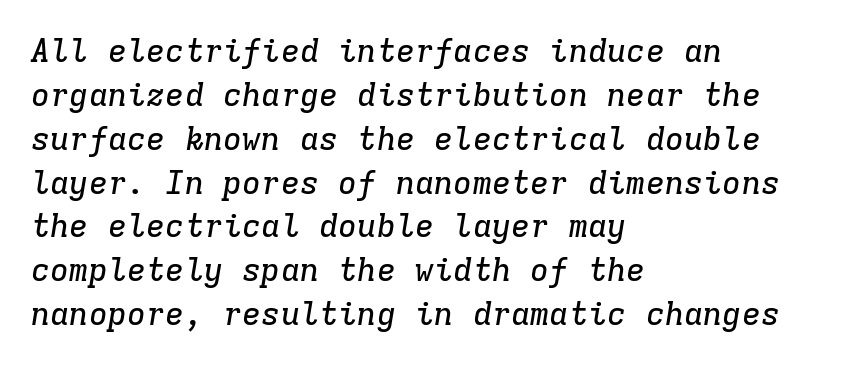
The rendering uses typewriter-style spacing with identical character cells. To sum up the face: it has serifs. Students, note that the glyphs here touch the page at normal intervals. Just letters on the line, the space beneath them empty. Would a proofreader flag this as italicized? Yes. Every row of glyphs begins at an identical x-position on the left.
